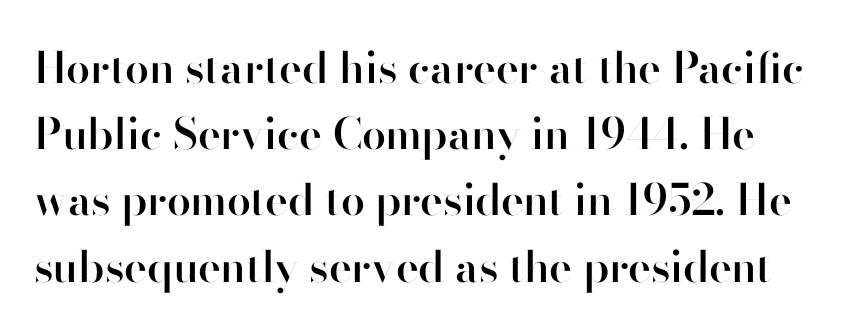
The image shows 43 px semibold sans-serif type, upright; set normal line spacing (1.54x), normal letter spacing, not underlined; high stroke contrast and a small x-height.
